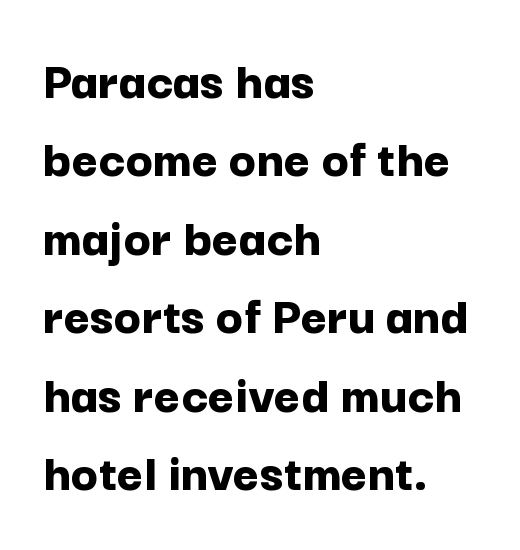
The image shows 56 px bold sans-serif type, upright; set left-aligned, normal line spacing (1.4x), normal letter spacing, not underlined; low stroke contrast and a medium x-height.
